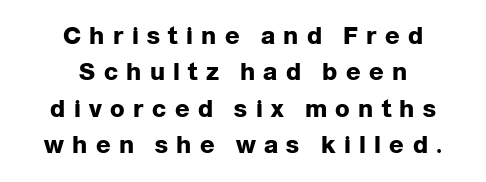
The image shows 24 px bold type, upright; set centered, normal line spacing (1.52x), unusually wide letter spacing (+0.35 em), not underlined.
